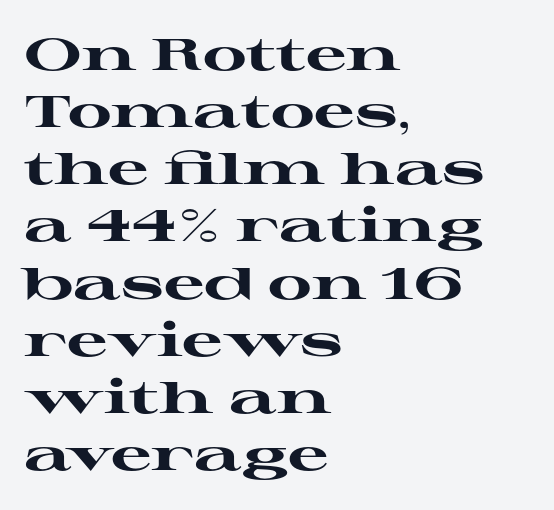
{"serif": "yes", "italic": "no", "bold": "yes", "weight": "heavy", "width": "wide", "stroke_contrast": "high", "x_height": "medium", "monospaced": "no", "underline": "no", "align": "left", "line_spacing": "normal", "line_spacing_ratio": 1.27, "letter_spacing": "normal", "letter_spacing_em": 0.0, "glyph_px": 45}
